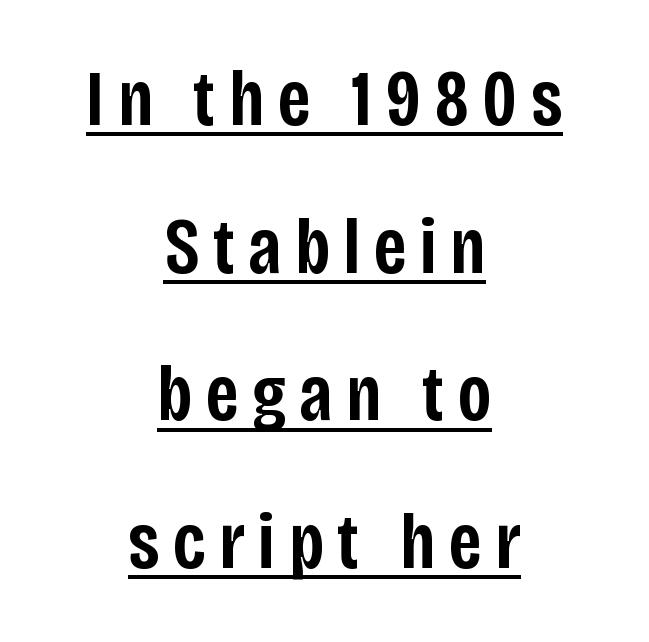
Q: Is the text bold? A: Semi-bold.
Q: Is the text italic (slanted)? A: No, it is upright.
Q: Is the typeface a serif or a sans-serif typeface? A: Sans-serif.
Q: Is the text underlined? A: Yes.
Q: How is the paragraph aligned? A: Centered.
Q: Width (condensed, normal, or wide)? A: Condensed.
Q: Stroke contrast? A: Low.
Q: x-height? A: Large.
Q: Monospaced? A: No.
